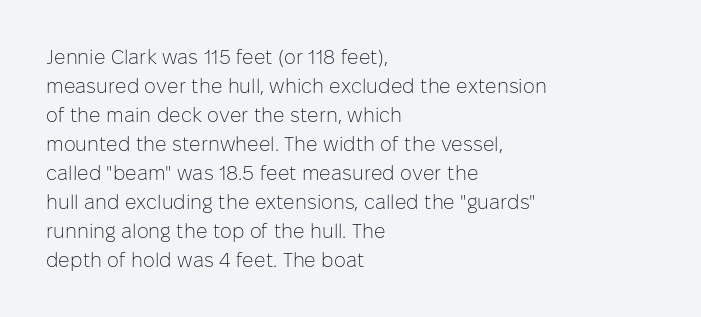
The image shows 20 px text type, upright; set left-aligned, normal line spacing (1.45x), normal letter spacing, not underlined.
